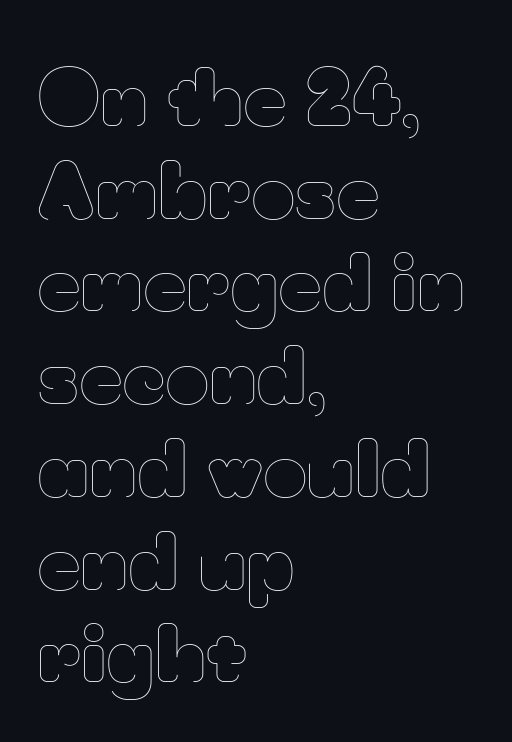
{"italic": "no", "bold": "no", "weight": "thin", "width": "normal", "stroke_contrast": "low", "x_height": "small", "monospaced": "no", "underline": "no", "align": "left", "line_spacing_ratio": 1.22, "letter_spacing": "normal", "letter_spacing_em": 0.0, "glyph_px": 76}
